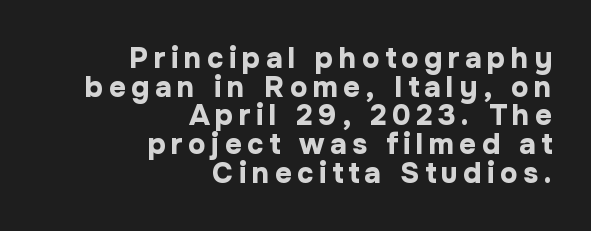
Each letter keeps its own natural width here, so spacing adapts to shape. The specimen omits any rule beneath the text block's lines. These lines are composed in type without serifs. Horizontal alignment here is rightward, an uncommon choice for prose. A dark, heavy texture on the line: the type is bold. Baseline-to-baseline distance is barely more than the letter height.
